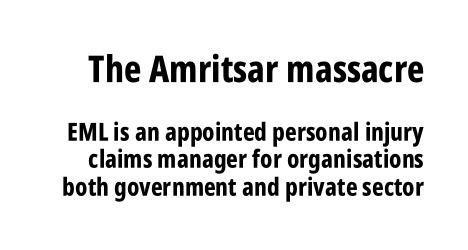
{"serif": "no", "italic": "no", "bold": "yes", "weight": "bold", "width": "condensed", "stroke_contrast": "low", "x_height": "large", "monospaced": "no", "underline": "no", "line_spacing": "tight", "line_spacing_ratio": 1.11, "letter_spacing": "normal", "letter_spacing_em": 0.0, "larger_block": "first", "size_ratio": 1.48, "glyph_px": 37}
